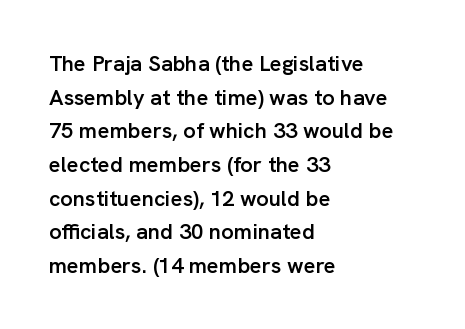
The image shows 22 px text type, upright; set left-aligned, normal line spacing (1.53x), normal letter spacing, not underlined.
